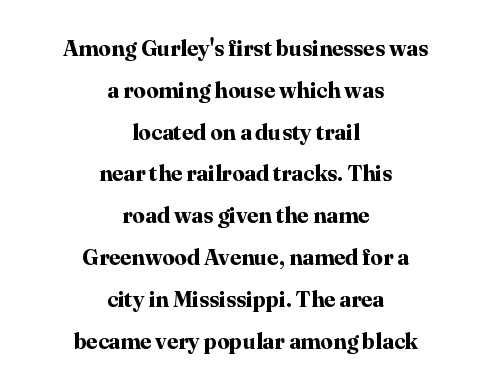
Vertical spacing — loose. The type is set solid horizontally, with unmodified tracking. The gap between lines stays unmarked. What weight is shown? A full bold with thick strokes.
